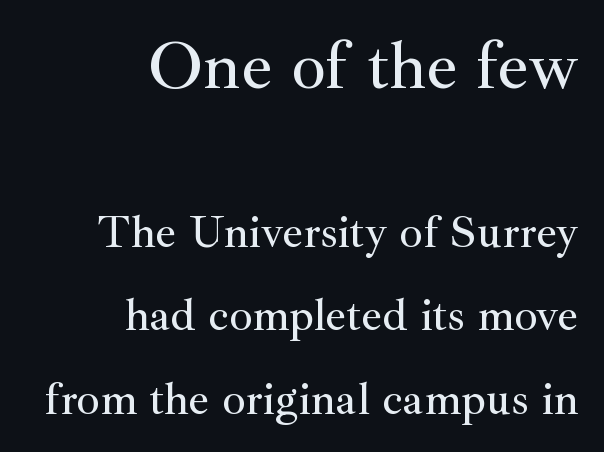
Q: Is the text italic (slanted)? A: No, it is upright.
Q: Is the typeface a serif or a sans-serif typeface? A: Serif.
Q: Is the text underlined? A: No.
Q: How is the paragraph aligned? A: Right-aligned.
Q: Is the spacing between letters normal or unusually wide? A: Normal.
Q: Which block of text is set in a larger size, the first (top) or the second (bottom)? A: The first (top) one.
Q: Width (condensed, normal, or wide)? A: Normal.
Q: Stroke contrast? A: Medium.
Q: x-height? A: Small.
Q: Monospaced? A: No.
